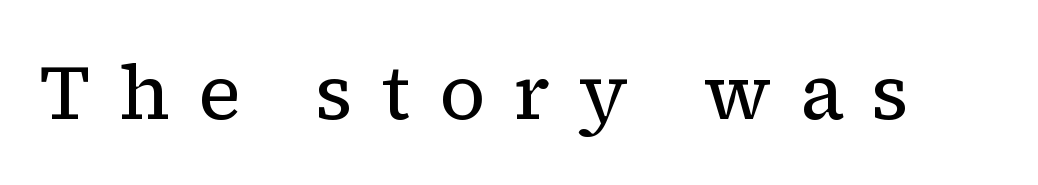
{"serif": "yes", "italic": "no", "bold": "no", "weight": "regular", "width": "normal", "stroke_contrast": "low", "x_height": "medium", "monospaced": "no", "underline": "no", "letter_spacing": "wide", "letter_spacing_em": 0.37, "glyph_px": 76}
